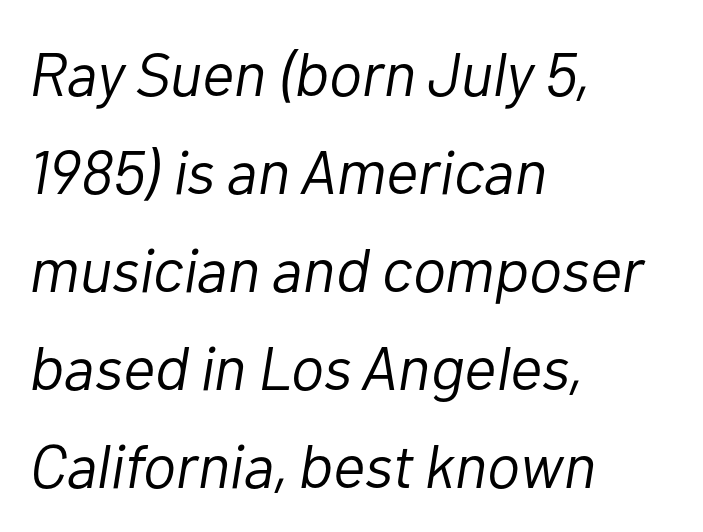
If you measured baseline to baseline, you'd find a middling distance. An italicized treatment has been applied to the whole sample. The face used here is proportionally spaced, like ordinary book or web type. The face looks like a standard text weight, possibly lighter.
